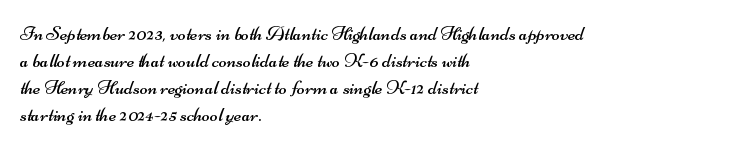
The image shows 21 px text type; set left-aligned, normal line spacing (1.28x), normal letter spacing, not underlined.
